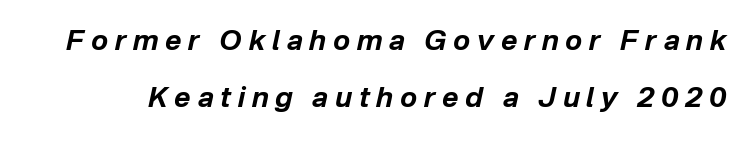
The image shows 28 px bold type, italic (leaning right); set loose line spacing (2.02x), unusually wide letter spacing (+0.24 em), not underlined; low stroke contrast and a medium x-height.
